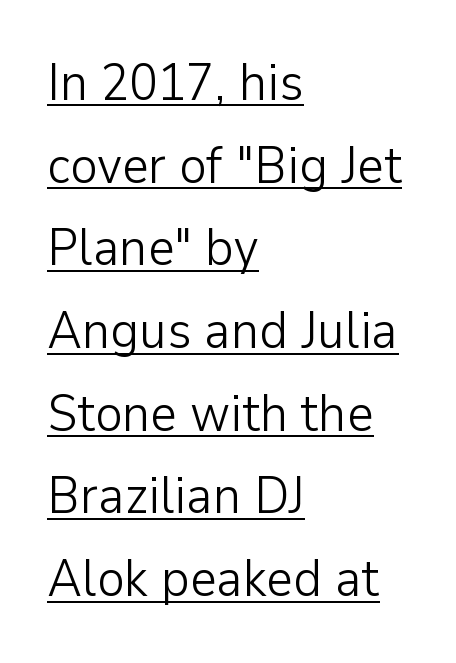
The image shows 52 px light sans-serif type, upright; set left-aligned, normal line spacing (1.59x), normal letter spacing, underlined; low stroke contrast and a medium x-height.
